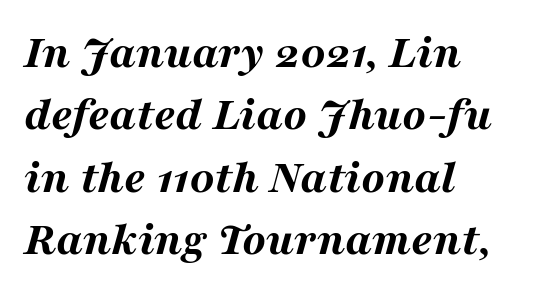
Left-aligned paragraph, ragged on the right. This sample keeps an unexceptional amount of space between lines. The passage shown leans; its letterforms are oblique. Weight: bold. Unmarked baselines from the first word to the last. Letter spacing: default.
